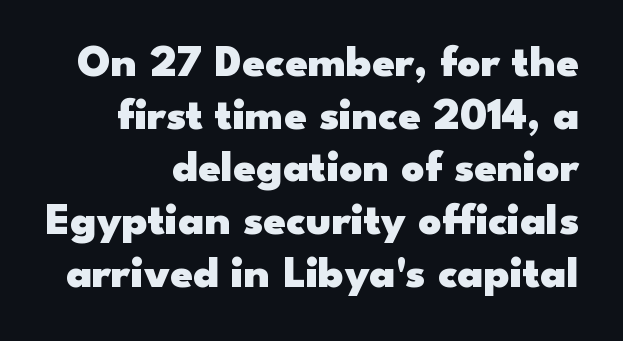
You could call the tracking neutral — neither tight nor loose. You could not count columns in this text — the font is proportionally spaced. A flush-right, rag-left setting is used for this passage. Honestly, there is no underline to notice here at all.
